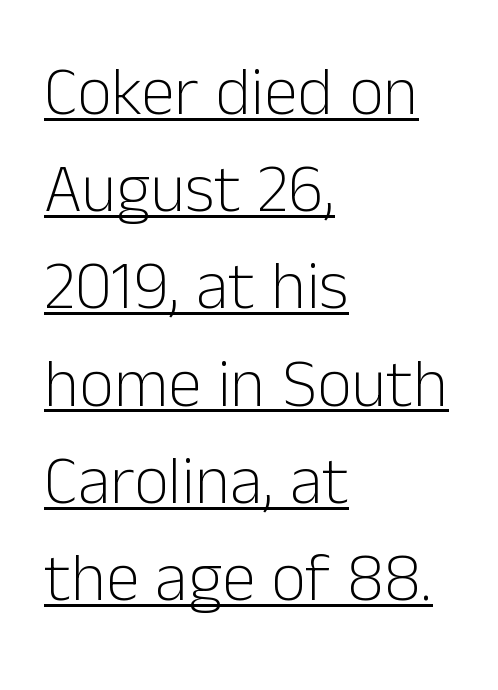
Q: Is the text bold? A: No.
Q: Is the text italic (slanted)? A: No, it is upright.
Q: Is the typeface a serif or a sans-serif typeface? A: Sans-serif.
Q: Is the text underlined? A: Yes.
Q: How is the paragraph aligned? A: Left-aligned.
Q: Is the spacing between letters normal or unusually wide? A: Normal.
Q: Is the spacing between lines tight, normal or loose? A: Normal.
Q: Width (condensed, normal, or wide)? A: Normal.
Q: Stroke contrast? A: Low.
Q: x-height? A: Medium.
Q: Monospaced? A: No.
